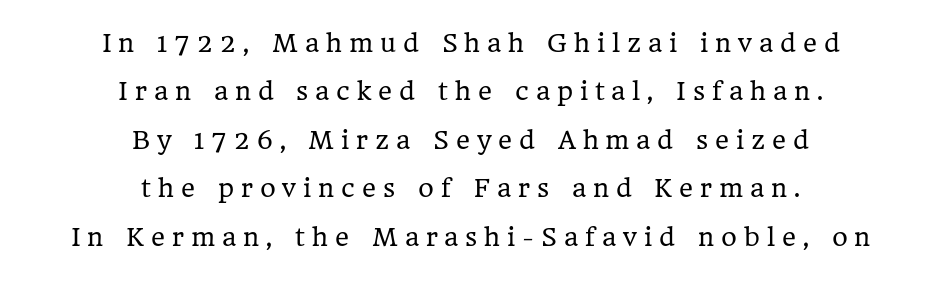
{"italic": "no", "bold": "no", "underline": "no", "align": "center", "line_spacing": "loose", "line_spacing_ratio": 2.02, "letter_spacing": "wide", "letter_spacing_em": 0.29, "glyph_px": 24}
